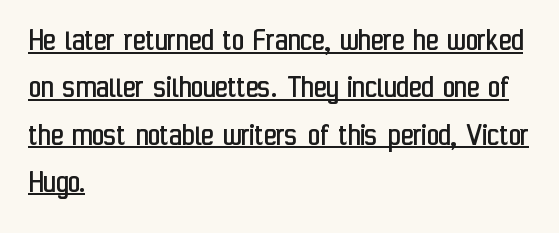
Q: Is the text bold? A: No.
Q: Is the text italic (slanted)? A: No, it is upright.
Q: Is the typeface a serif or a sans-serif typeface? A: Sans-serif.
Q: Is the text underlined? A: Yes.
Q: How is the paragraph aligned? A: Left-aligned.
Q: Is the spacing between letters normal or unusually wide? A: Normal.
Q: Is the spacing between lines tight, normal or loose? A: Normal.
Q: Width (condensed, normal, or wide)? A: Condensed.
Q: Stroke contrast? A: Low.
Q: x-height? A: Medium.
Q: Monospaced? A: No.
